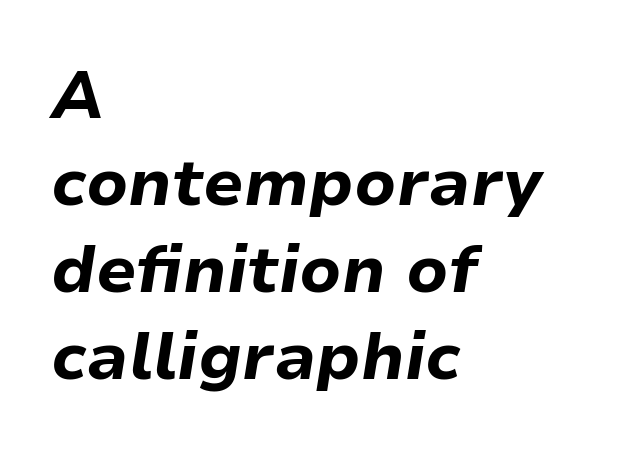
The lines sit at an ordinary, default distance from one another. Each letter keeps its own natural width here, so spacing adapts to shape. Between one letter and the next there's only the usual sliver of space. Teacher's note: observe the even left margin — that is flush-left alignment. Each row of text sits above clean, open space.
